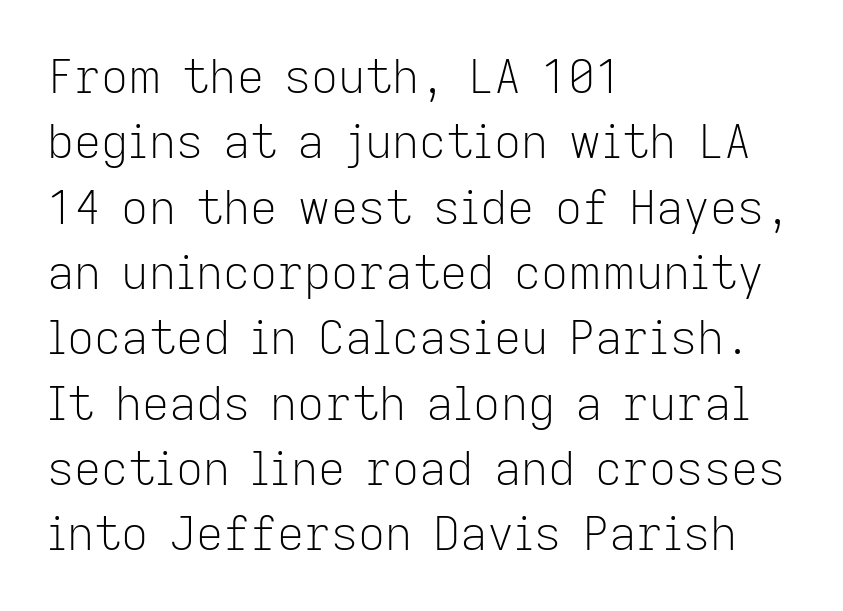
Q: Is the text bold? A: No.
Q: Is the text italic (slanted)? A: No, it is upright.
Q: Is the typeface a serif or a sans-serif typeface? A: Sans-serif.
Q: Is the text underlined? A: No.
Q: How is the paragraph aligned? A: Left-aligned.
Q: Is the spacing between letters normal or unusually wide? A: Normal.
Q: Is the spacing between lines tight, normal or loose? A: Normal.
Q: Width (condensed, normal, or wide)? A: Normal.
Q: Stroke contrast? A: Low.
Q: x-height? A: Medium.
Q: Monospaced? A: No.
